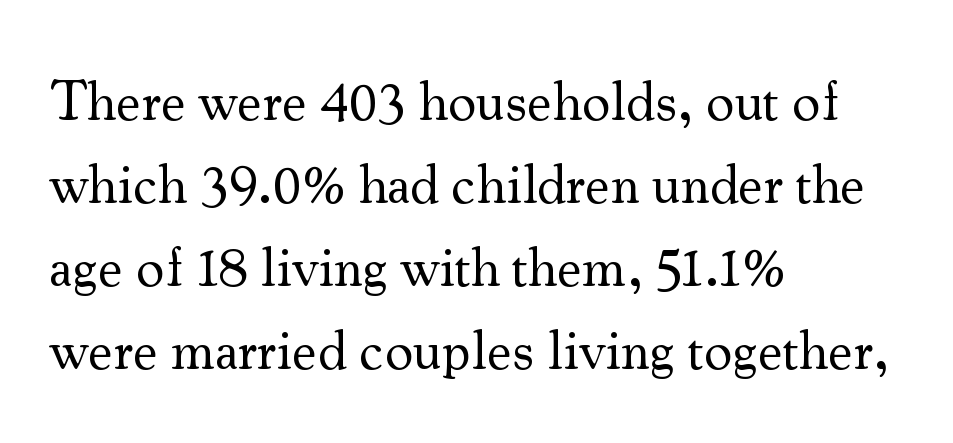
The image shows 56 px regular-weight serif type, upright; set left-aligned, normal line spacing (1.48x), normal letter spacing, not underlined; medium stroke contrast and a small x-height.
